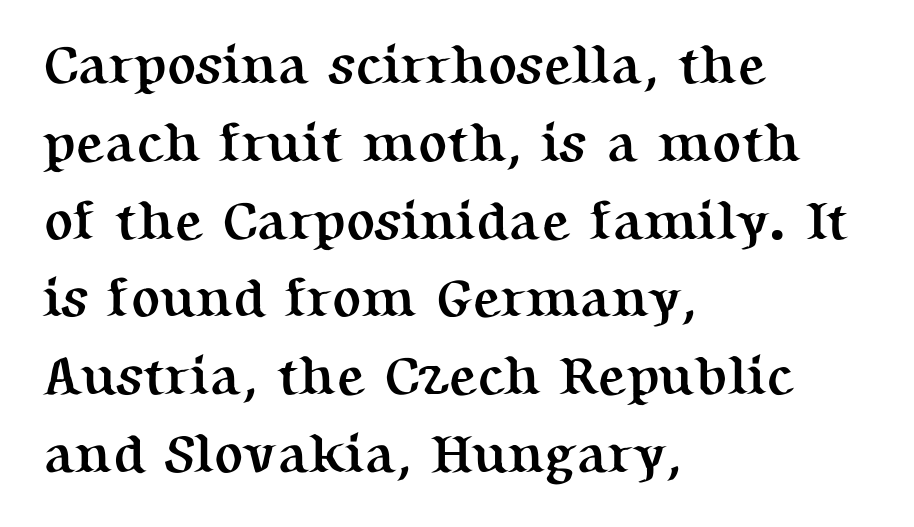
Q: Is the text bold? A: Yes.
Q: Is the text italic (slanted)? A: No, it is upright.
Q: Is the typeface a serif or a sans-serif typeface? A: Serif.
Q: Is the text underlined? A: No.
Q: How is the paragraph aligned? A: Left-aligned.
Q: Is the spacing between letters normal or unusually wide? A: Normal.
Q: Is the spacing between lines tight, normal or loose? A: Normal.
Q: Width (condensed, normal, or wide)? A: Normal.
Q: Stroke contrast? A: Medium.
Q: x-height? A: Medium.
Q: Monospaced? A: No.
